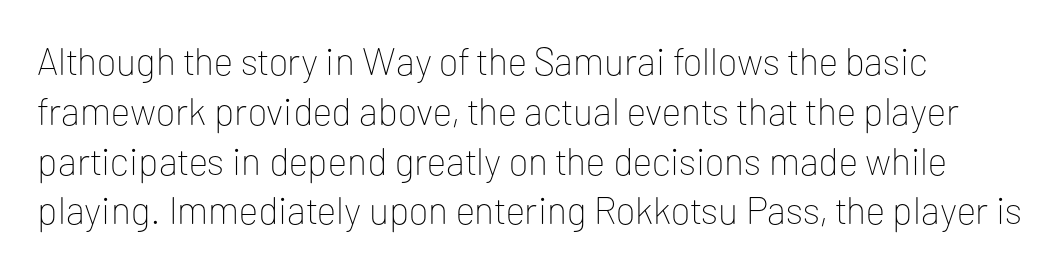
{"serif": "no", "italic": "no", "bold": "no", "weight": "thin", "width": "normal", "stroke_contrast": "low", "x_height": "medium", "monospaced": "no", "underline": "no", "line_spacing": "normal", "line_spacing_ratio": 1.31, "letter_spacing": "normal", "letter_spacing_em": 0.0, "glyph_px": 38}
